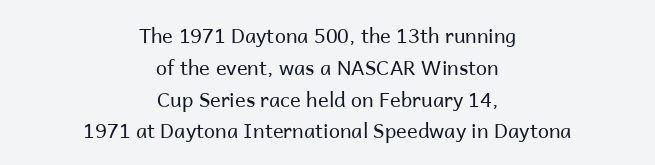
This sample uses plain, unmodified letter spacing. Regular leading. Short and long lines alike share a common midpoint. Descenders hang freely into open space.
